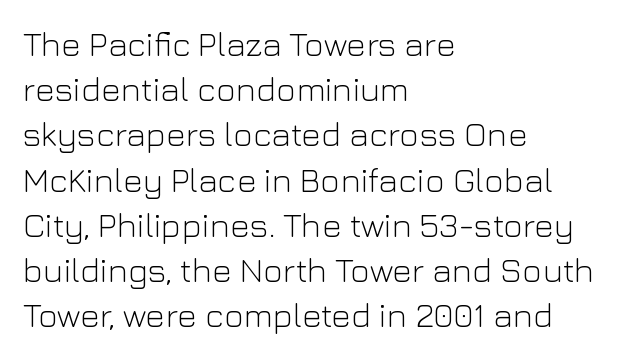
Quick note: interline space is typical. Layout note: lines flush left. The characters are drawn with everyday or finer stroke widths. Think of a printed novel: that variable character pitch is what you see here. You could call the tracking neutral — neither tight nor loose.
